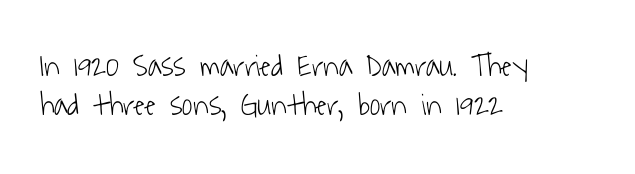
Q: Is the text bold? A: No.
Q: Is the typeface a serif or a sans-serif typeface? A: Sans-serif.
Q: Is the text underlined? A: No.
Q: How is the paragraph aligned? A: Left-aligned.
Q: Is the spacing between letters normal or unusually wide? A: Normal.
Q: Width (condensed, normal, or wide)? A: Condensed.
Q: Stroke contrast? A: Low.
Q: x-height? A: Medium.
Q: Monospaced? A: No.
